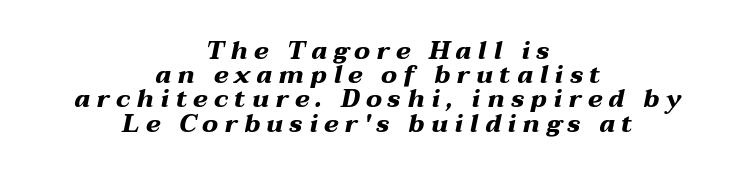
The image shows 25 px bold type, italic (leaning right); set centered, tight line spacing (0.97x), unusually wide letter spacing (+0.25 em), not underlined.
